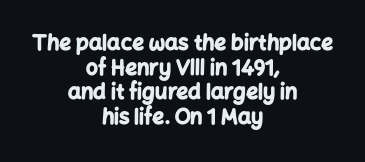
A student would call this center alignment; a typographer would say set centered. In terms of letterspacing, this is plain default setting. The letters stand upright; this is a roman face. Heavy, bold letterforms. Any mark beneath the type? The region is blank.
